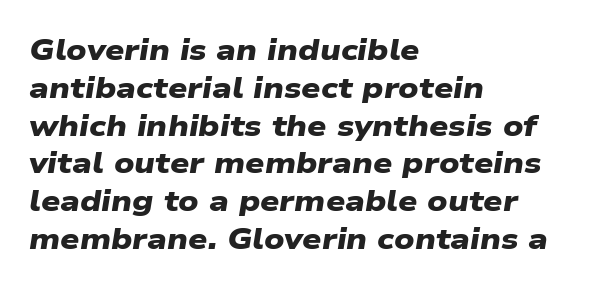
The image shows 30 px heavy, wide sans-serif type; set left-aligned, normal line spacing (1.26x), normal letter spacing, not underlined; low stroke contrast and a medium x-height.
